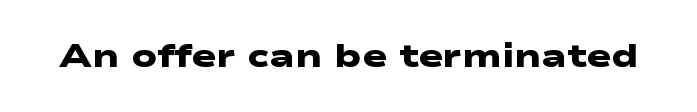
Caption: standard tracking, unaltered. Plain, unruled lines of type. Strong, thick strokes mark this as bold type. This sample has the flowing, uneven cadence of proportional lettering. The designer went with a sans here, leaving each stem footless.
